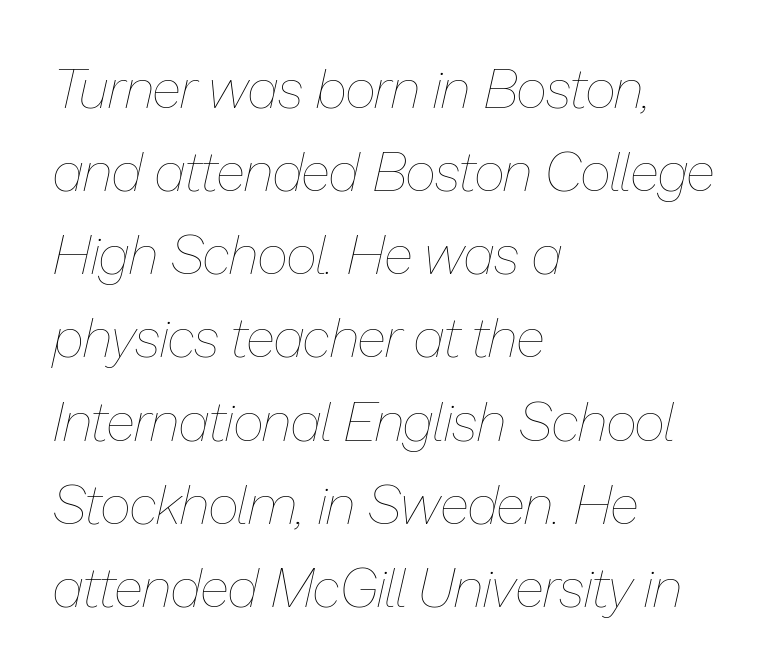
The weight would be labelled regular, book, light, or lighter still. The compositor pushed each line to the left boundary. Varying glyph widths throughout — classic text-font behaviour. The face used here has a pronounced slope to its letters. The lines sit at an ordinary, default distance from one another.
